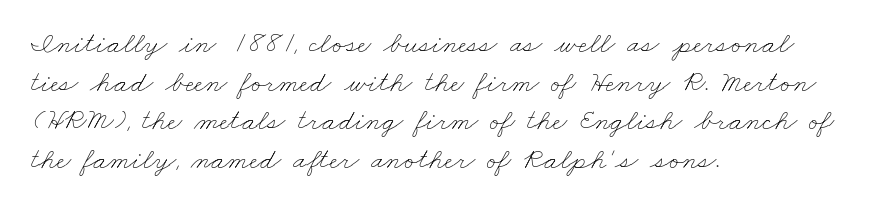
Q: Is the text bold? A: No.
Q: Is the text underlined? A: No.
Q: How is the paragraph aligned? A: Left-aligned.
Q: Is the spacing between letters normal or unusually wide? A: Normal.
Q: Is the spacing between lines tight, normal or loose? A: Normal.
Q: Width (condensed, normal, or wide)? A: Wide.
Q: Stroke contrast? A: Low.
Q: x-height? A: Small.
Q: Monospaced? A: No.
